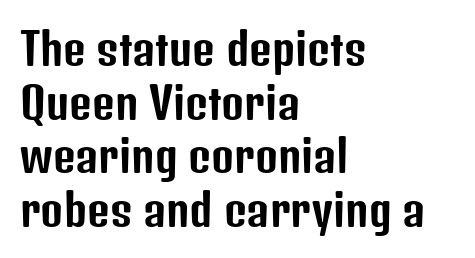
Character widths vary here, with narrow letters taking less room than wide ones. Beneath every word, the page is bare. The designer went with a sans here, leaving each stem footless. This sample uses plain, unmodified letter spacing.
